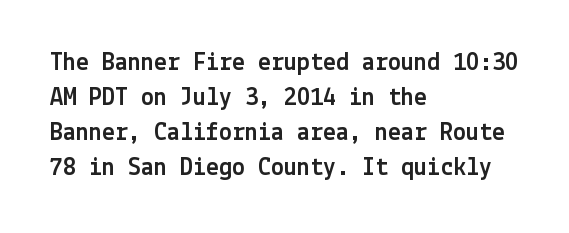
{"italic": "no", "underline": "no", "align": "left", "line_spacing": "normal", "line_spacing_ratio": 1.35, "letter_spacing": "normal", "letter_spacing_em": 0.0, "glyph_px": 26}
